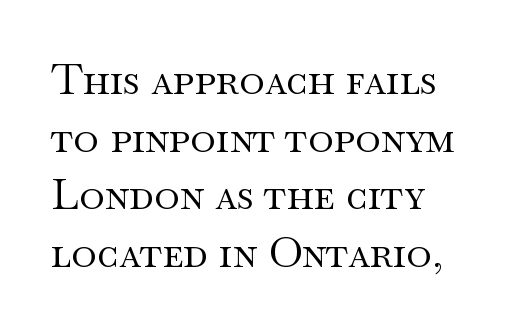
The image shows 43 px regular-weight, wide serif type, upright; set normal line spacing (1.34x), normal letter spacing, not underlined; medium stroke contrast and a small x-height.
